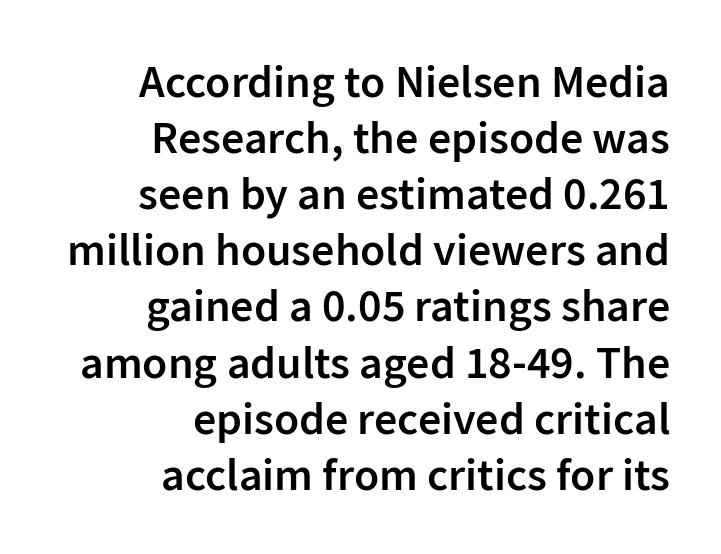
The image shows 46 px semibold sans-serif type, upright; set right-aligned, line spacing 1.22x, normal letter spacing, not underlined; low stroke contrast and a medium x-height.
